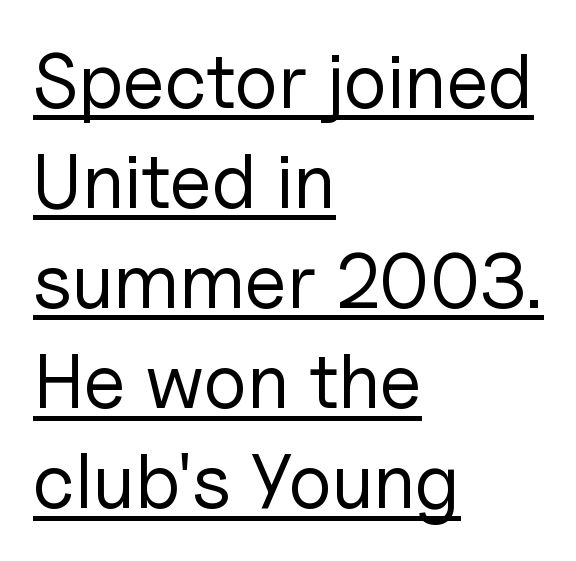
Here the designer chose a conventional face with non-uniform glyph widths. Tracking value appears to be zero — textbook default spacing. Nothing sits at the stroke ends, so this counts as sans-serif. Visually the block forms a straight wall on the left and a jagged coastline on the right. Notice how the stems are strictly vertical — no italics here. Each new line begins a customary step beneath the previous one.
